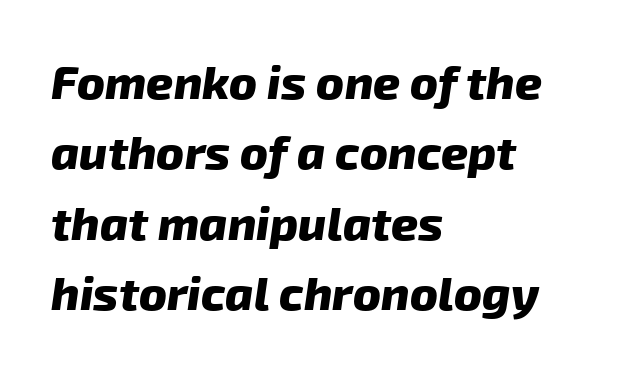
{"serif": "no", "bold": "yes", "weight": "heavy", "width": "normal", "stroke_contrast": "low", "x_height": "medium", "monospaced": "no", "underline": "no", "align": "left", "line_spacing": "normal", "line_spacing_ratio": 1.5, "letter_spacing": "normal", "letter_spacing_em": 0.0, "glyph_px": 47}
